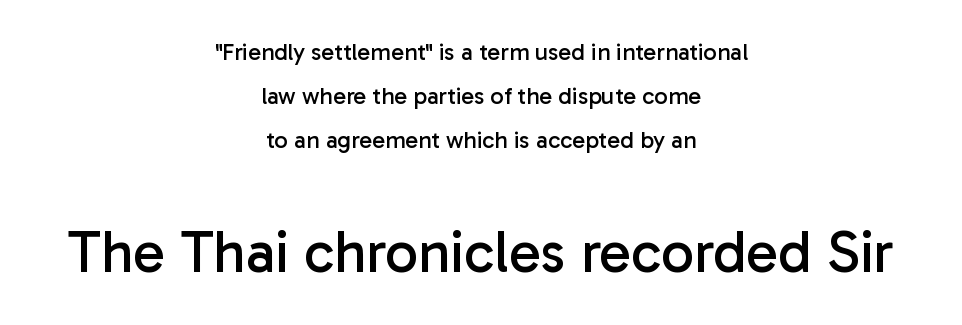
{"serif": "no", "italic": "no", "bold": "no", "weight": "regular", "width": "normal", "stroke_contrast": "low", "x_height": "medium", "monospaced": "no", "underline": "no", "align": "center", "line_spacing_ratio": 1.83, "letter_spacing": "normal", "letter_spacing_em": 0.0, "larger_block": "second", "size_ratio": 2.46, "glyph_px": 59}
